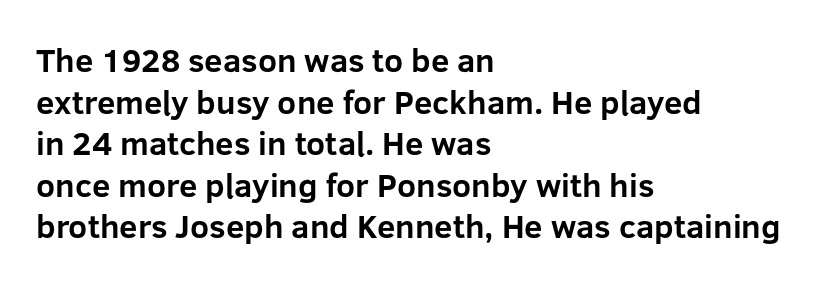
Q: Is the text bold? A: Yes.
Q: Is the text italic (slanted)? A: No, it is upright.
Q: Is the typeface a serif or a sans-serif typeface? A: Sans-serif.
Q: Is the text underlined? A: No.
Q: How is the paragraph aligned? A: Left-aligned.
Q: Is the spacing between letters normal or unusually wide? A: Normal.
Q: Is the spacing between lines tight, normal or loose? A: Normal.
Q: Width (condensed, normal, or wide)? A: Normal.
Q: Stroke contrast? A: Low.
Q: x-height? A: Medium.
Q: Monospaced? A: No.
